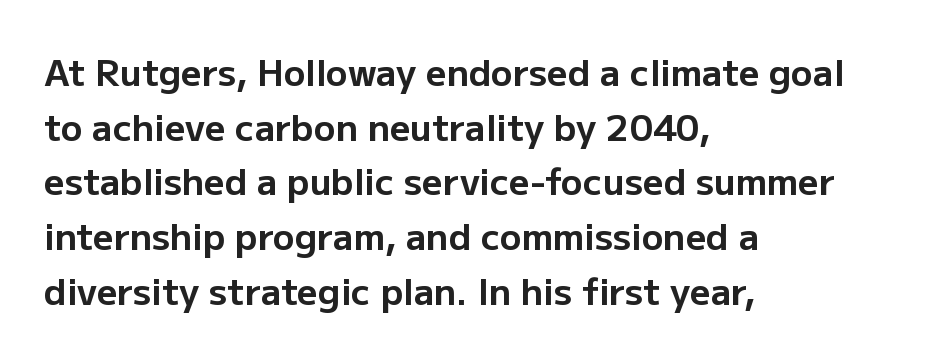
The image shows 36 px bold sans-serif type, upright; set left-aligned, normal line spacing (1.52x), normal letter spacing, not underlined; low stroke contrast and a medium x-height.
